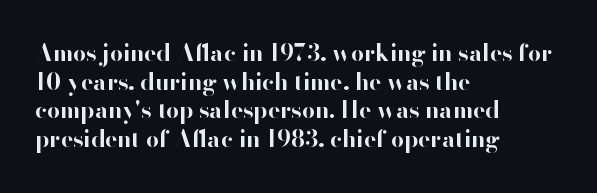
{"italic": "no", "bold": "yes", "underline": "no", "align": "left", "line_spacing": "normal", "line_spacing_ratio": 1.25, "letter_spacing": "normal", "letter_spacing_em": 0.0, "glyph_px": 23}
